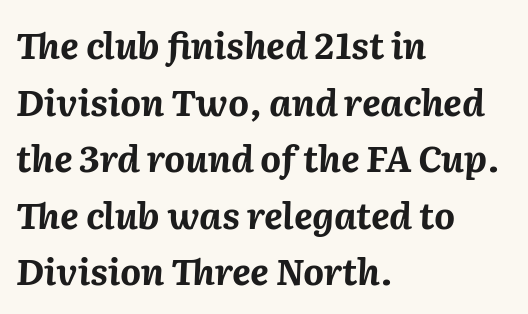
{"italic": "yes", "lean": "right", "slant_degrees": 2, "bold": "yes", "weight": "bold", "width": "normal", "stroke_contrast": "medium", "x_height": "medium", "monospaced": "no", "underline": "no", "align": "left", "line_spacing": "normal", "line_spacing_ratio": 1.57, "letter_spacing": "normal", "letter_spacing_em": 0.0, "glyph_px": 36}
